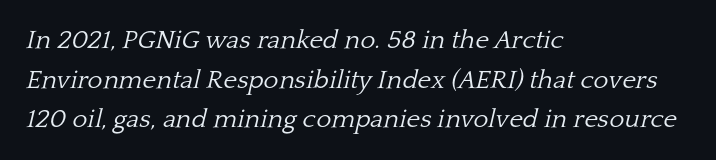
{"italic": "yes", "lean": "right", "slant_degrees": 13, "bold": "no", "underline": "no", "align": "left", "line_spacing": "normal", "line_spacing_ratio": 1.52, "letter_spacing": "normal", "letter_spacing_em": 0.0, "glyph_px": 26}
